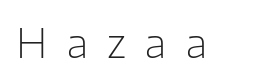
Heft: none added — not bold. In terms of posture, this sample is upright. The type family on display is of the sans-serif kind. Only glyphs here, with clear space below each row. Here the designer chose a conventional face with non-uniform glyph widths.
